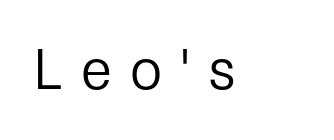
A typesetter would label this face a sans. Each letter keeps its own natural width here, so spacing adapts to shape. Observe the wide spacing: letters keep a clear distance from each other. Heft: none added — not bold. The letters stand straight up with perfectly vertical stems. Descender tails drop into unmarked territory.
